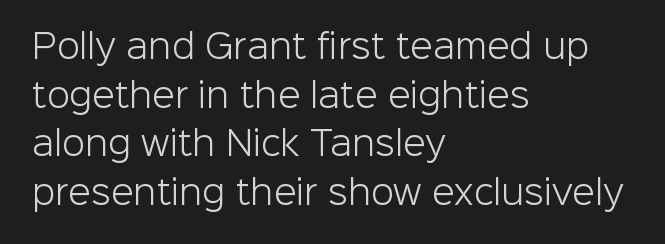
The image shows 33 px light sans-serif type, upright; set left-aligned, normal line spacing (1.47x), normal letter spacing, not underlined; low stroke contrast and a medium x-height.
